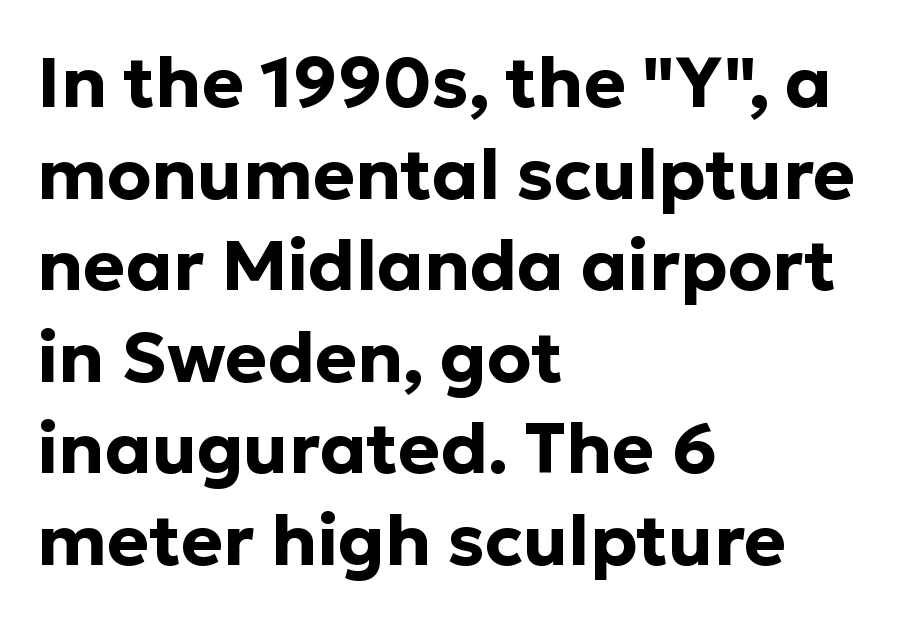
{"serif": "no", "italic": "no", "bold": "yes", "weight": "bold", "width": "normal", "stroke_contrast": "low", "x_height": "medium", "monospaced": "no", "underline": "no", "align": "left", "line_spacing": "normal", "line_spacing_ratio": 1.29, "letter_spacing": "normal", "letter_spacing_em": 0.0, "glyph_px": 71}
